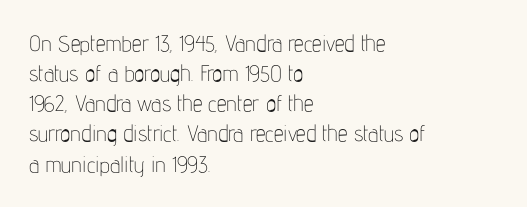
Q: Is the text bold? A: No.
Q: Is the text italic (slanted)? A: No, it is upright.
Q: Is the text underlined? A: No.
Q: How is the paragraph aligned? A: Left-aligned.
Q: Is the spacing between letters normal or unusually wide? A: Normal.
Q: Is the spacing between lines tight, normal or loose? A: Normal.
